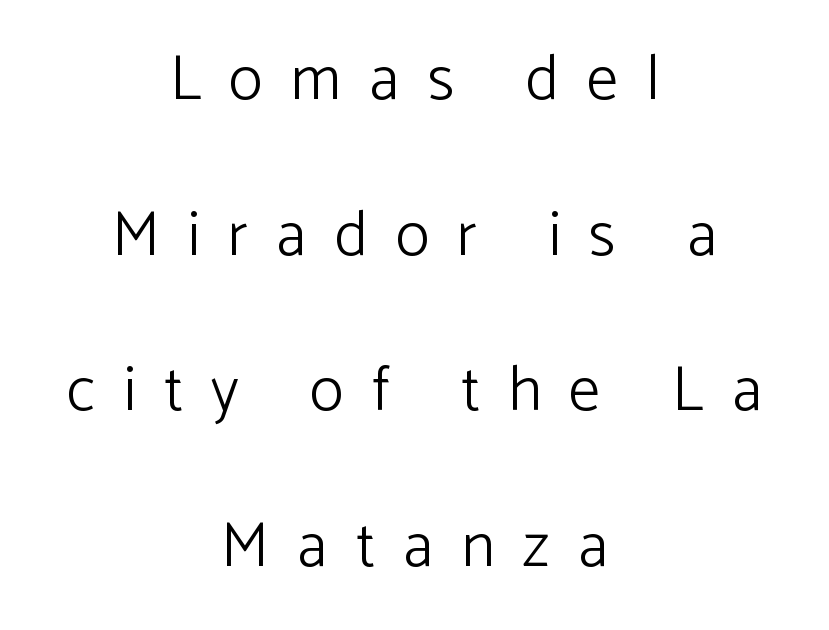
Q: Is the text bold? A: No.
Q: Is the text italic (slanted)? A: No, it is upright.
Q: Is the typeface a serif or a sans-serif typeface? A: Sans-serif.
Q: Is the text underlined? A: No.
Q: How is the paragraph aligned? A: Centered.
Q: Is the spacing between letters normal or unusually wide? A: Unusually wide.
Q: Is the spacing between lines tight, normal or loose? A: Loose.
Q: Width (condensed, normal, or wide)? A: Normal.
Q: Stroke contrast? A: Low.
Q: x-height? A: Medium.
Q: Monospaced? A: No.
